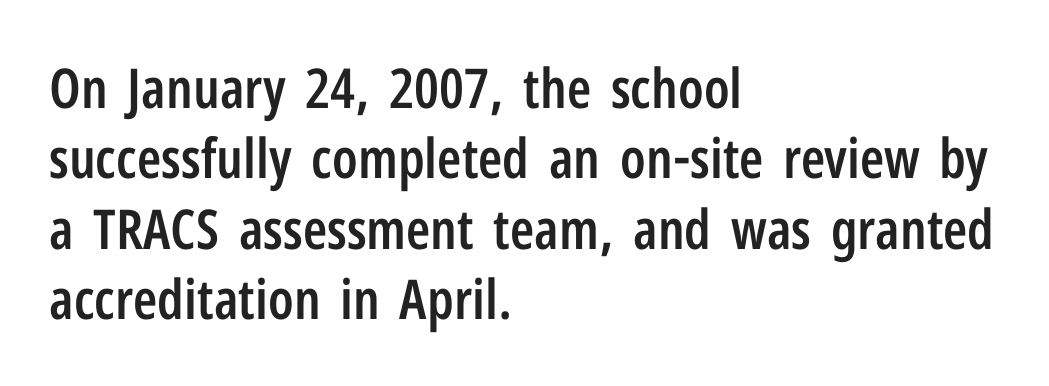
Looks like regular typesetting: each glyph gets only the width it needs. Quick note: underline off. Letterform terminals end flat and unadorned throughout the passage. The type sits square on the baseline with zero lean.
